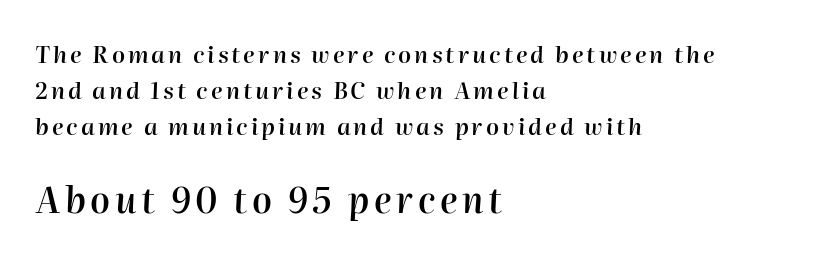
{"italic": "yes", "lean": "right", "slant_degrees": 2, "bold": "semi", "weight": "semibold", "width": "normal", "stroke_contrast": "high", "x_height": "medium", "monospaced": "no", "underline": "no", "align": "left", "line_spacing": "normal", "line_spacing_ratio": 1.56, "larger_block": "second", "size_ratio": 1.52, "glyph_px": 35}
